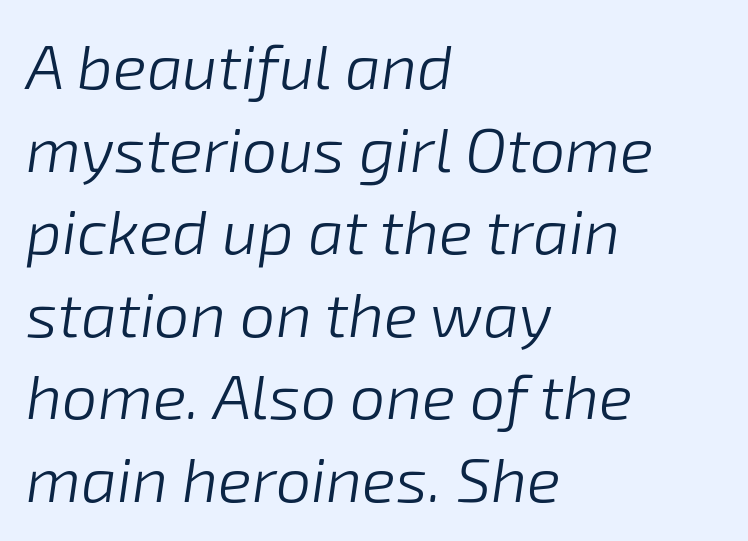
The image shows 63 px light type, italic (leaning right); set left-aligned, normal line spacing (1.31x), normal letter spacing, not underlined; low stroke contrast and a medium x-height.
